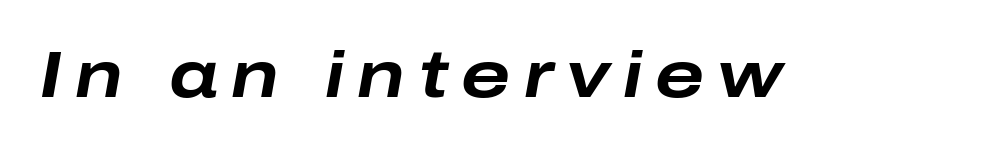
Compared with typical body copy, the letter spacing here is much looser. Is this a fixed-width face? No — the glyphs have proportional, varying widths. Bold? Absolutely — the strokes are thick and heavy. Emphasis-style slanted type is in use. Unmarked baselines from the first word to the last.
